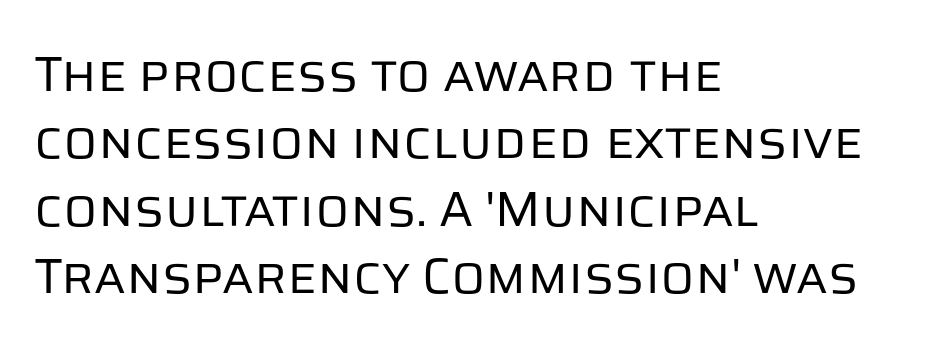
Q: Is the text bold? A: No.
Q: Is the text italic (slanted)? A: No, it is upright.
Q: Is the typeface a serif or a sans-serif typeface? A: Sans-serif.
Q: Is the text underlined? A: No.
Q: How is the paragraph aligned? A: Left-aligned.
Q: Is the spacing between letters normal or unusually wide? A: Normal.
Q: Is the spacing between lines tight, normal or loose? A: Normal.
Q: Width (condensed, normal, or wide)? A: Normal.
Q: Stroke contrast? A: Low.
Q: x-height? A: Large.
Q: Monospaced? A: No.
